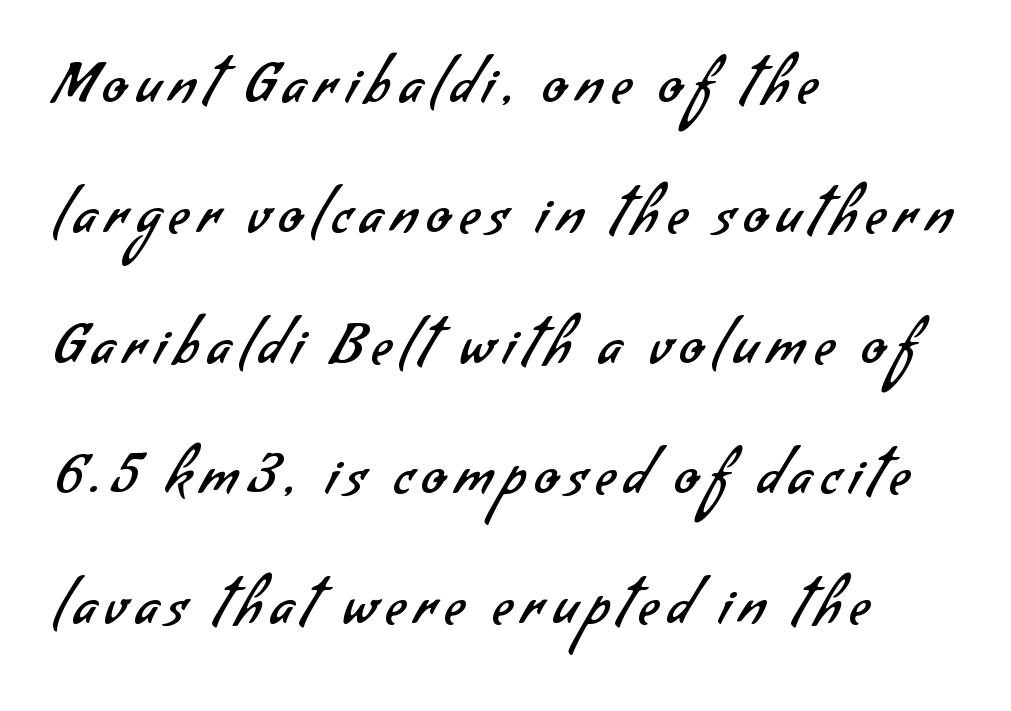
Here the designer chose a conventional face with non-uniform glyph widths. The glyphs are unaccompanied by any horizontal stroke below them. The text block is weighted toward the left margin, trailing off unevenly rightward. Each stroke keeps to a modest, everyday thickness or less.
